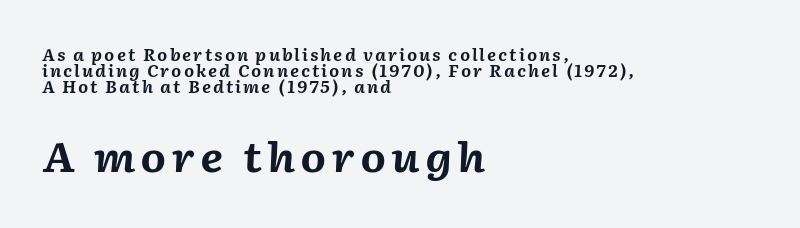
The passage shown is emphatically bold. Quick note: interline space is minimal. Nobody drew a line under any word here. The emphasis by scale lands on block number two, below. Proportional: the letters do not fall into vertical columns.
